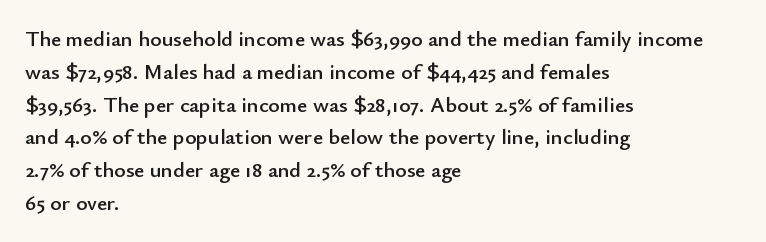
The image shows 22 px text type, upright; set left-aligned, normal line spacing (1.49x), normal letter spacing, not underlined.
